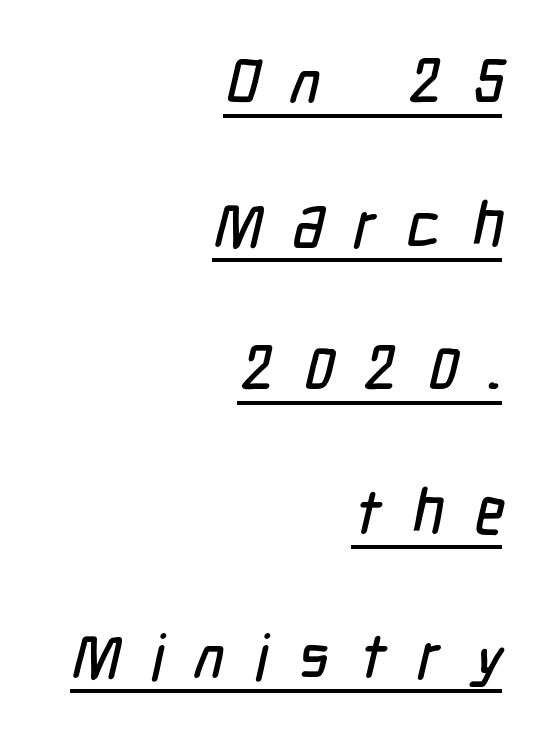
In terms of leading, this rendering errs on the spacious side. Regarding serifs, this sample does without them. The letters advance in unequal steps, a hallmark of proportional type. You could only call the tracking loose — the letters float apart.
